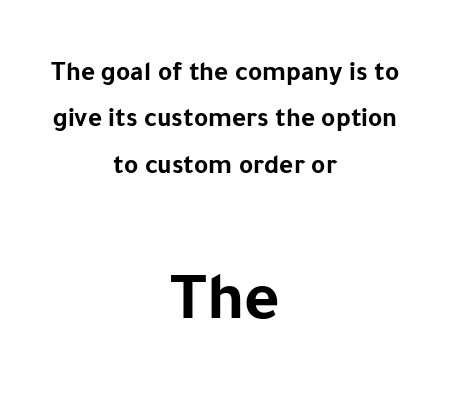
The image shows 68 px bold sans-serif type, upright; set centered, line spacing 1.72x, normal letter spacing, not underlined; the second (bottom) block is 2.52x larger; low stroke contrast and a medium x-height.
